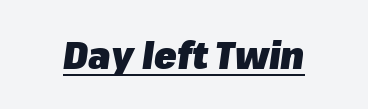
Q: Is the text bold? A: Yes.
Q: Is the text italic (slanted)? A: Yes, it leans right by about 8 degrees.
Q: Is the text underlined? A: Yes.
Q: Is the spacing between letters normal or unusually wide? A: Normal.
Q: Width (condensed, normal, or wide)? A: Normal.
Q: Stroke contrast? A: Low.
Q: x-height? A: Medium.
Q: Monospaced? A: No.
